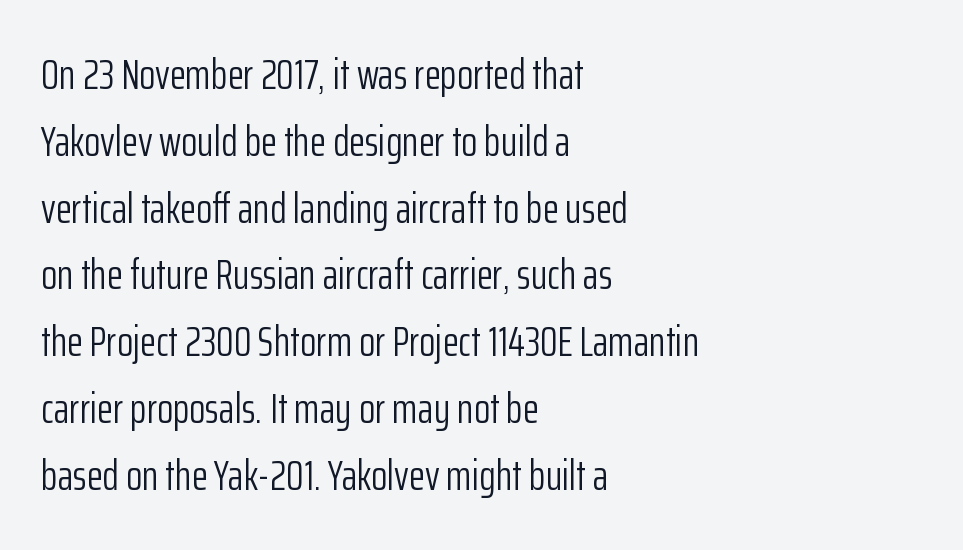
Q: Is the text bold? A: No.
Q: Is the text italic (slanted)? A: No, it is upright.
Q: Is the typeface a serif or a sans-serif typeface? A: Sans-serif.
Q: Is the text underlined? A: No.
Q: How is the paragraph aligned? A: Left-aligned.
Q: Is the spacing between letters normal or unusually wide? A: Normal.
Q: Is the spacing between lines tight, normal or loose? A: Normal.
Q: Width (condensed, normal, or wide)? A: Condensed.
Q: Stroke contrast? A: Low.
Q: x-height? A: Medium.
Q: Monospaced? A: No.
